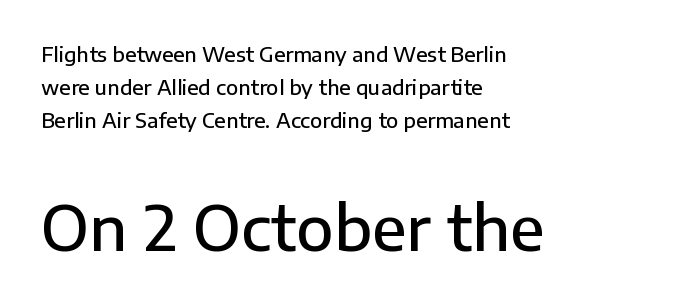
The image shows 61 px semibold sans-serif type, upright; set left-aligned, normal line spacing (1.64x), normal letter spacing, not underlined; the second (bottom) block is 3.05x larger; low stroke contrast and a medium x-height.
